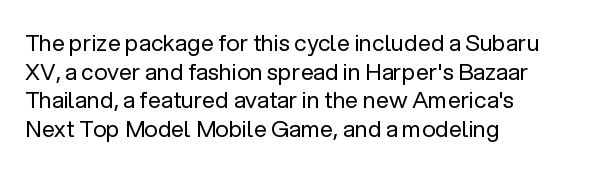
The lines sit at an ordinary, default distance from one another. The text block is weighted toward the left margin, trailing off unevenly rightward. Tracking value appears to be zero — textbook default spacing. Has an underline been added? It has not. Stroke mass is kept to a normal reading level or below.
